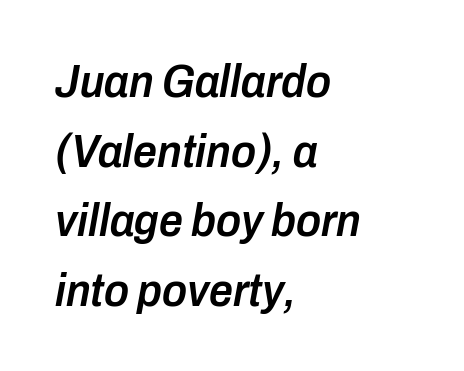
{"italic": "yes", "lean": "right", "slant_degrees": 10, "bold": "semi", "weight": "semibold", "width": "condensed", "stroke_contrast": "low", "x_height": "medium", "monospaced": "no", "underline": "no", "align": "left", "line_spacing": "normal", "line_spacing_ratio": 1.48, "letter_spacing": "normal", "letter_spacing_em": 0.0, "glyph_px": 47}
